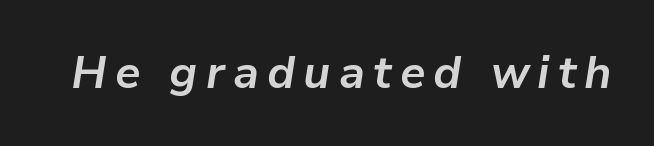
Q: Is the text bold? A: Yes.
Q: Is the text italic (slanted)? A: Yes, it leans right by about 9 degrees.
Q: Is the text underlined? A: No.
Q: Width (condensed, normal, or wide)? A: Normal.
Q: Stroke contrast? A: Low.
Q: x-height? A: Medium.
Q: Monospaced? A: No.
